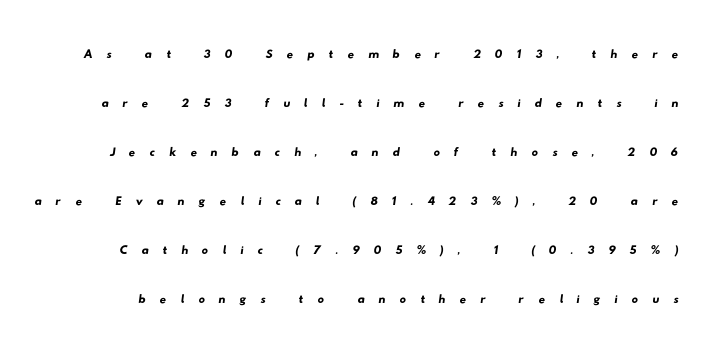
Q: Is the typeface a serif or a sans-serif typeface? A: Sans-serif.
Q: Is the text underlined? A: No.
Q: Is the spacing between letters normal or unusually wide? A: Unusually wide.
Q: Is the spacing between lines tight, normal or loose? A: Normal.
Q: Width (condensed, normal, or wide)? A: Wide.
Q: Stroke contrast? A: Low.
Q: x-height? A: Small.
Q: Monospaced? A: No.
